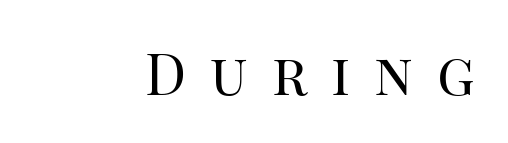
The image shows 57 px regular-weight serif type, upright; set right-aligned, unusually wide letter spacing (+0.42 em), not underlined; high stroke contrast and a large x-height.
